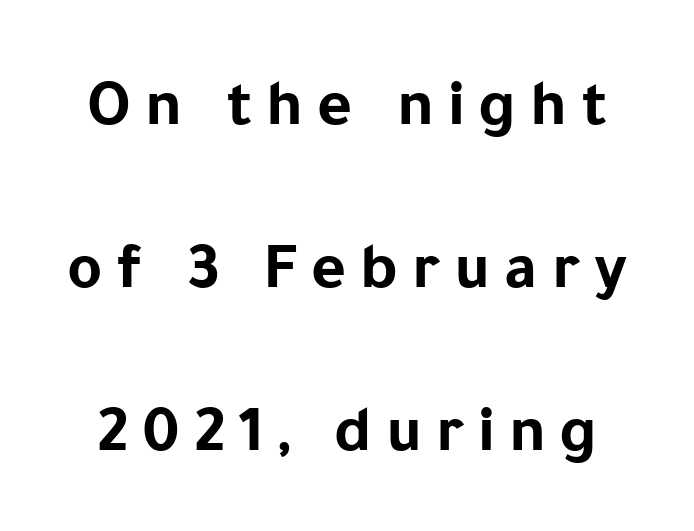
{"serif": "no", "italic": "no", "bold": "yes", "weight": "bold", "width": "normal", "stroke_contrast": "low", "x_height": "medium", "monospaced": "no", "underline": "no", "line_spacing": "loose", "line_spacing_ratio": 2.43, "letter_spacing": "wide", "letter_spacing_em": 0.21, "glyph_px": 67}
